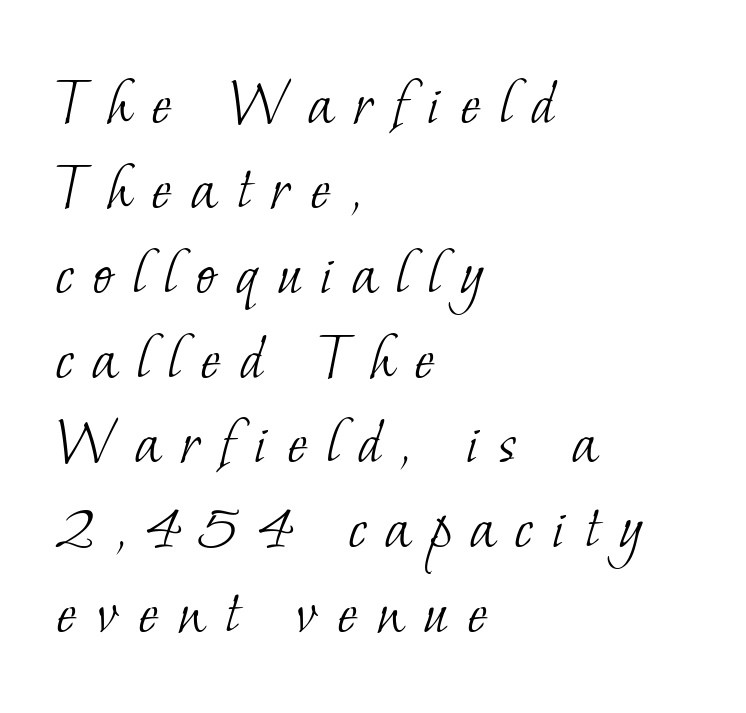
The setting favours the left margin, as ordinary paragraphs usually do. Stroke terminals: seriffed. Glance below the letters and you will spot only blank space. Is this a heavy cut? Hardly; it is regular or lighter.
